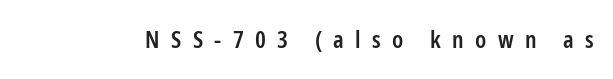
{"italic": "no", "bold": "semi", "underline": "no", "letter_spacing": "wide", "letter_spacing_em": 0.47, "glyph_px": 24}
